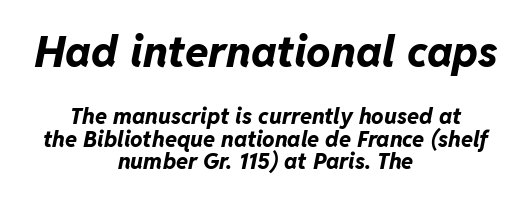
Q: Is the text bold? A: Yes.
Q: Is the text italic (slanted)? A: Yes, it leans right by about 11 degrees.
Q: Is the text underlined? A: No.
Q: How is the paragraph aligned? A: Centered.
Q: Is the spacing between letters normal or unusually wide? A: Normal.
Q: Is the spacing between lines tight, normal or loose? A: Tight.
Q: Which block of text is set in a larger size, the first (top) or the second (bottom)? A: The first (top) one.
Q: Width (condensed, normal, or wide)? A: Normal.
Q: Stroke contrast? A: Low.
Q: x-height? A: Medium.
Q: Monospaced? A: No.
